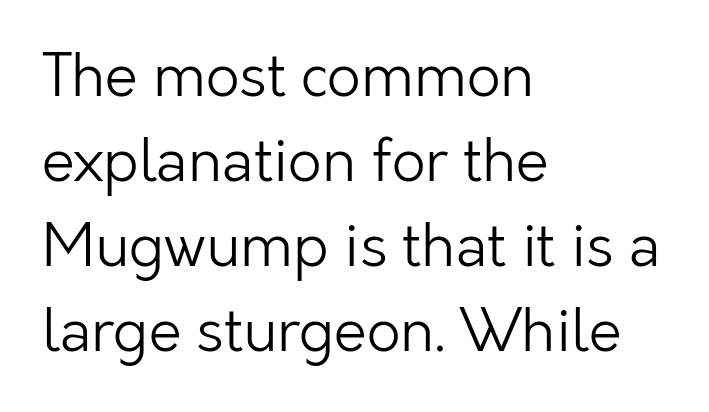
The image shows 59 px light sans-serif type, upright; set left-aligned, normal line spacing (1.44x), normal letter spacing, not underlined; low stroke contrast and a medium x-height.
